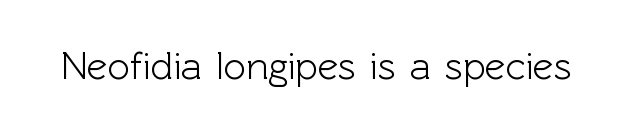
{"serif": "no", "italic": "no", "width": "normal", "x_height": "medium", "monospaced": "no", "underline": "no", "letter_spacing": "normal", "letter_spacing_em": 0.0, "glyph_px": 39}
